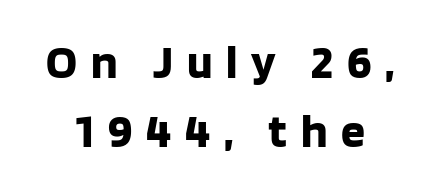
Q: Is the text bold? A: Yes.
Q: Is the text italic (slanted)? A: No, it is upright.
Q: Is the typeface a serif or a sans-serif typeface? A: Sans-serif.
Q: Is the text underlined? A: No.
Q: How is the paragraph aligned? A: Centered.
Q: Is the spacing between letters normal or unusually wide? A: Unusually wide.
Q: Is the spacing between lines tight, normal or loose? A: Normal.
Q: Width (condensed, normal, or wide)? A: Normal.
Q: Stroke contrast? A: Low.
Q: x-height? A: Large.
Q: Monospaced? A: No.
